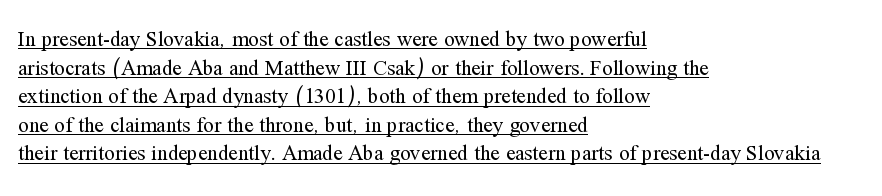
Q: Is the text bold? A: No.
Q: Is the text italic (slanted)? A: No, it is upright.
Q: Is the text underlined? A: Yes.
Q: How is the paragraph aligned? A: Left-aligned.
Q: Is the spacing between letters normal or unusually wide? A: Normal.
Q: Is the spacing between lines tight, normal or loose? A: Normal.
